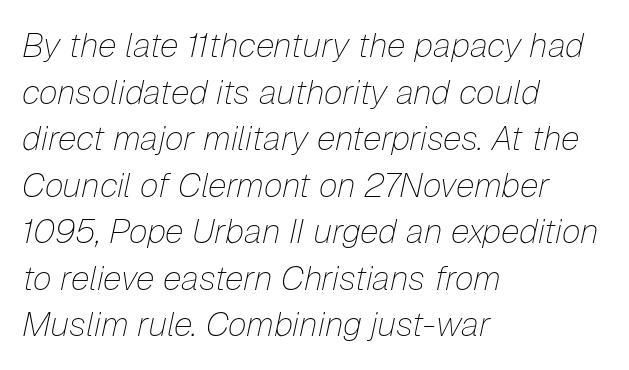
The image shows 34 px thin type, italic (leaning right); set left-aligned, normal line spacing (1.37x), normal letter spacing, not underlined; low stroke contrast and a medium x-height.
